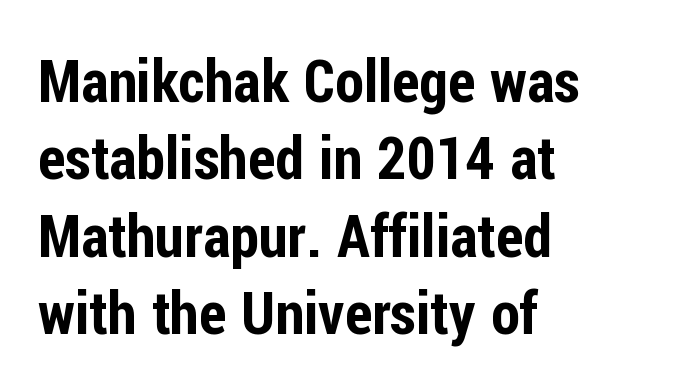
The image shows 59 px condensed sans-serif type, upright; set left-aligned, normal line spacing (1.31x), normal letter spacing, not underlined; low stroke contrast and a medium x-height.
